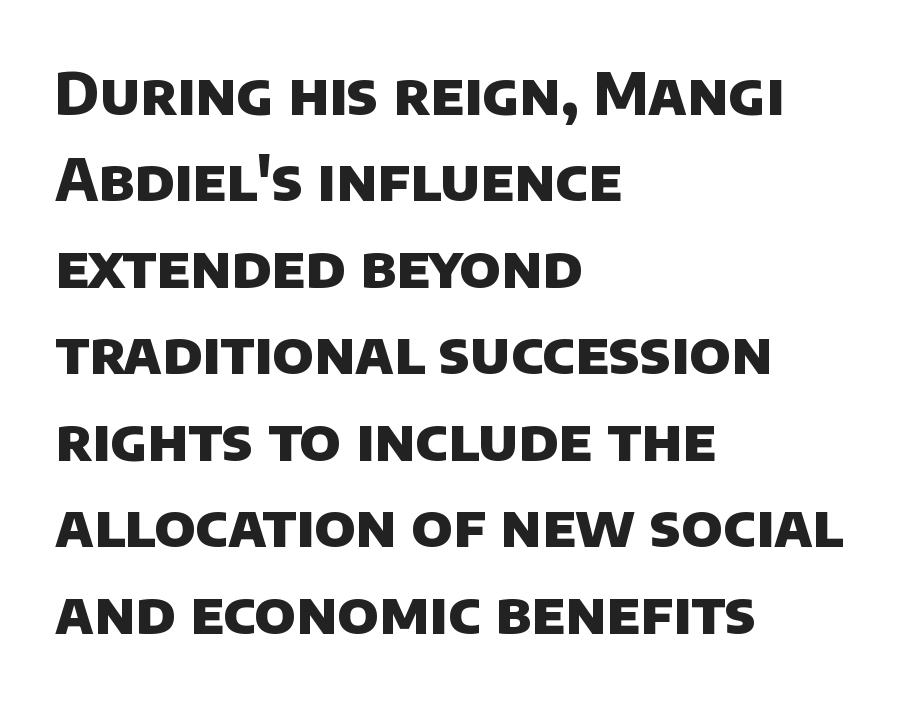
Q: Is the text bold? A: Yes.
Q: Is the typeface a serif or a sans-serif typeface? A: Sans-serif.
Q: Is the text underlined? A: No.
Q: How is the paragraph aligned? A: Left-aligned.
Q: Is the spacing between letters normal or unusually wide? A: Normal.
Q: Is the spacing between lines tight, normal or loose? A: Normal.
Q: Width (condensed, normal, or wide)? A: Normal.
Q: Stroke contrast? A: Low.
Q: x-height? A: Large.
Q: Monospaced? A: No.
